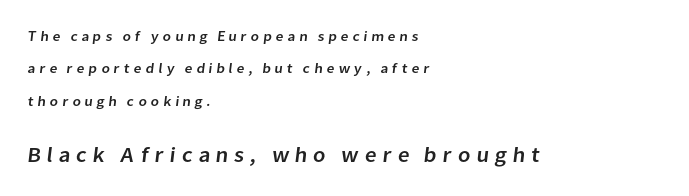
The image shows 21 px text type; set left-aligned, loose line spacing (2.32x), unusually wide letter spacing (+0.26 em), not underlined; the second (bottom) block is 1.5x larger.
